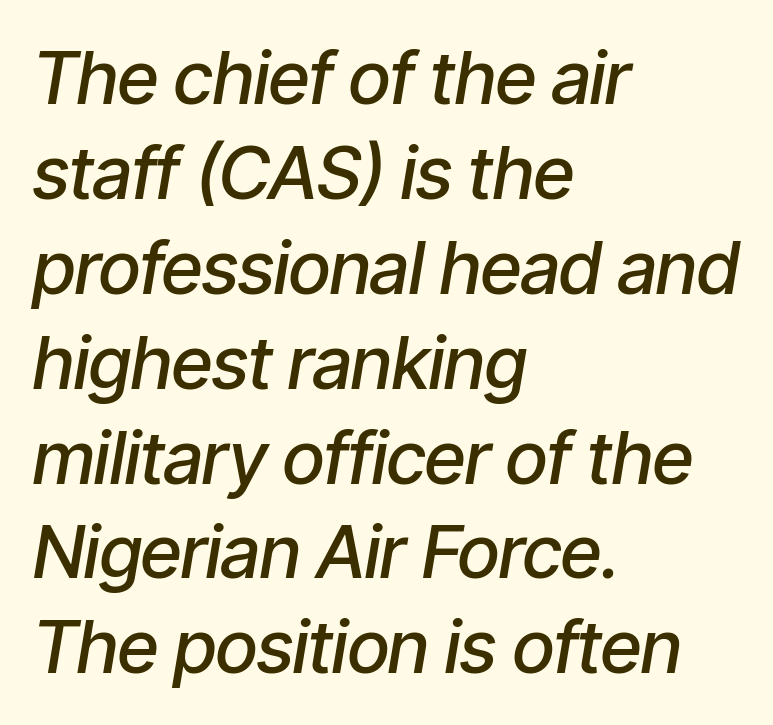
The baseline area is clear. The whole block is typeset with a tilt. This sample has the flowing, uneven cadence of proportional lettering. Typographic density is moderately raised because the face is semibold.
